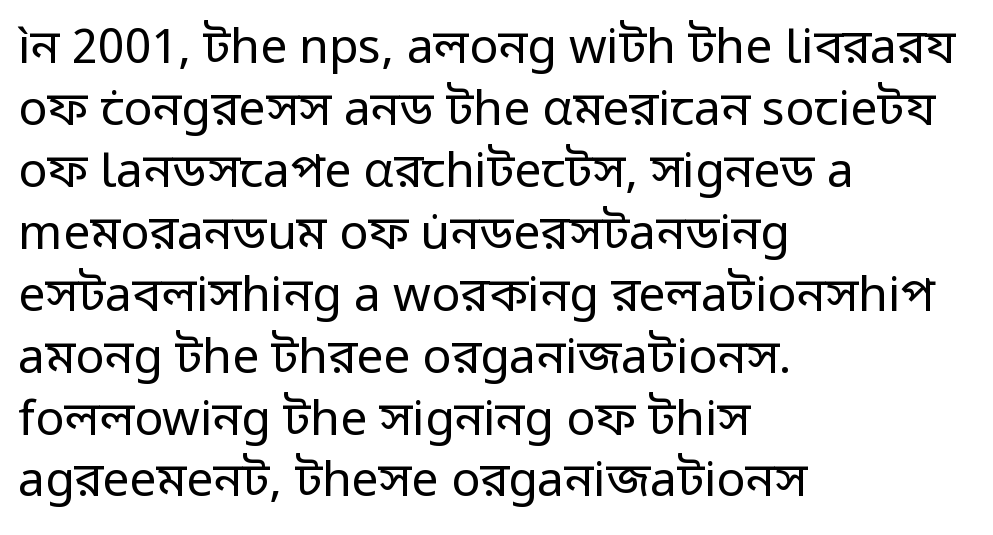
Posture: upright roman. These lines are rendered in a variable-pitch font. The passage shown has conventional tracking throughout. The typeface has the unassuming heft of standard copy or less. Which margin do the lines hug? The left one — the right edge is uneven.
